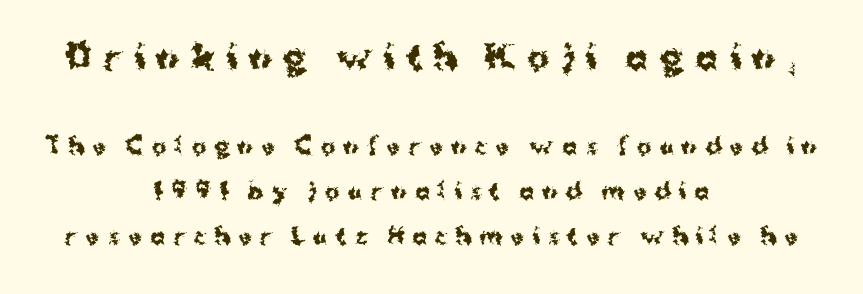
Q: Is the text bold? A: Yes.
Q: Is the text italic (slanted)? A: No, it is upright.
Q: Is the typeface a serif or a sans-serif typeface? A: Sans-serif.
Q: Is the text underlined? A: No.
Q: How is the paragraph aligned? A: Centered.
Q: Is the spacing between letters normal or unusually wide? A: Unusually wide.
Q: Is the spacing between lines tight, normal or loose? A: Loose.
Q: Which block of text is set in a larger size, the first (top) or the second (bottom)? A: The first (top) one.
Q: Width (condensed, normal, or wide)? A: Normal.
Q: Stroke contrast? A: Medium.
Q: x-height? A: Medium.
Q: Monospaced? A: No.
